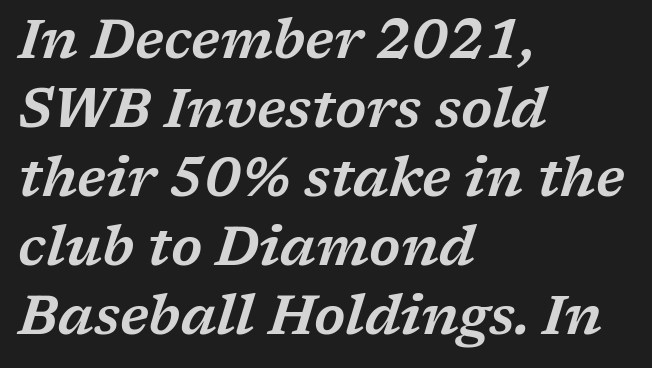
{"serif": "yes", "italic": "yes", "lean": "right", "slant_degrees": 17, "width": "wide", "stroke_contrast": "low", "x_height": "medium", "monospaced": "no", "underline": "no", "align": "left", "line_spacing": "normal", "line_spacing_ratio": 1.28, "letter_spacing": "normal", "letter_spacing_em": 0.0, "glyph_px": 54}
